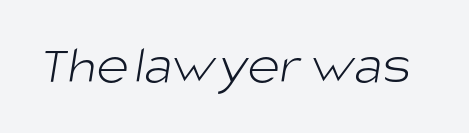
The image shows 56 px light sans-serif type; set normal letter spacing, not underlined; low stroke contrast and a large x-height.
